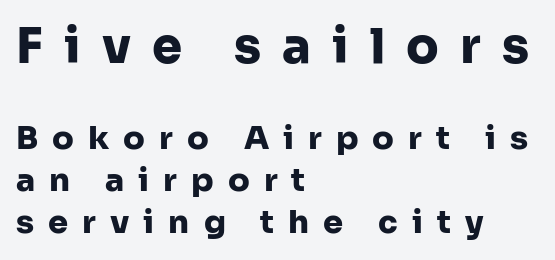
The image shows 48 px heavy sans-serif type, upright; set left-aligned, normal line spacing (1.31x), unusually wide letter spacing (+0.44 em), not underlined; the first (top) block is 1.5x larger; low stroke contrast and a medium x-height.
